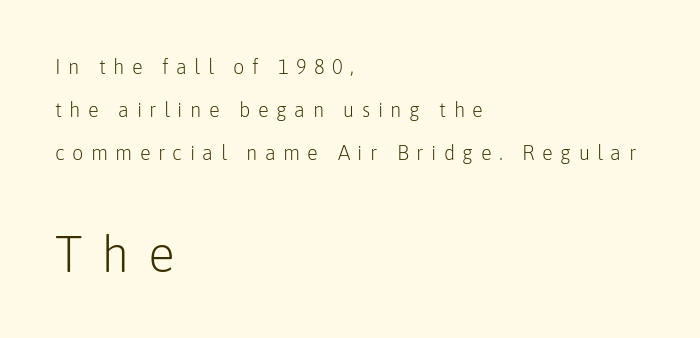
Q: Is the text bold? A: No.
Q: Is the text italic (slanted)? A: No, it is upright.
Q: Is the typeface a serif or a sans-serif typeface? A: Sans-serif.
Q: Is the text underlined? A: No.
Q: How is the paragraph aligned? A: Left-aligned.
Q: Is the spacing between letters normal or unusually wide? A: Unusually wide.
Q: Is the spacing between lines tight, normal or loose? A: Loose.
Q: Which block of text is set in a larger size, the first (top) or the second (bottom)? A: The second (bottom) one.
Q: Width (condensed, normal, or wide)? A: Normal.
Q: Stroke contrast? A: Low.
Q: x-height? A: Medium.
Q: Monospaced? A: No.
